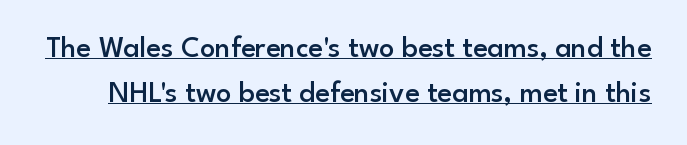
Tracking value appears to be zero — textbook default spacing. You could not count columns in this text — the font is proportionally spaced. The glyphs in this specimen are sans serif. The block of text has a typical density, with ordinary space between rows.
